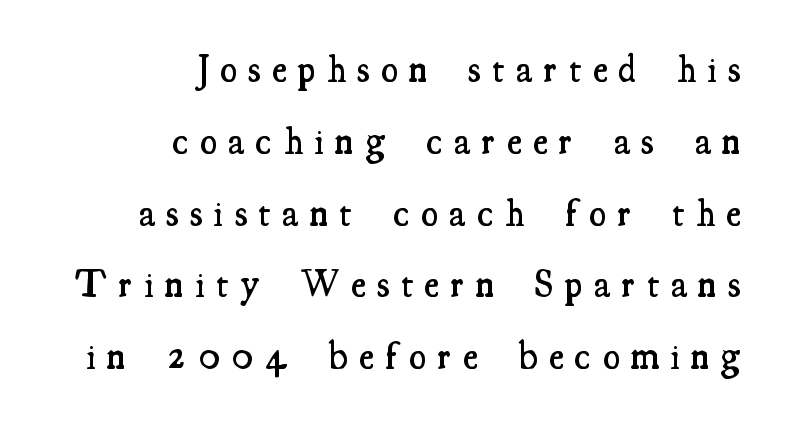
The image shows 39 px semibold, condensed serif type, upright; set right-aligned, line spacing 1.84x, unusually wide letter spacing (+0.3 em), not underlined; medium stroke contrast and a small x-height.
